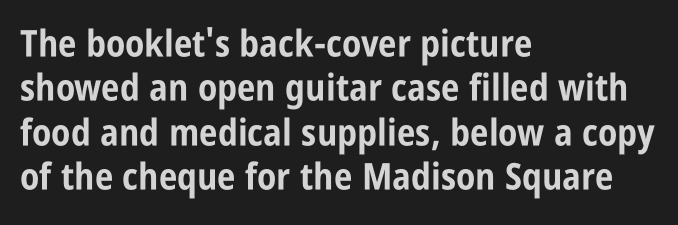
The image shows 37 px bold, condensed sans-serif type, upright; set left-aligned, line spacing 1.2x, normal letter spacing, not underlined; low stroke contrast and a large x-height.
